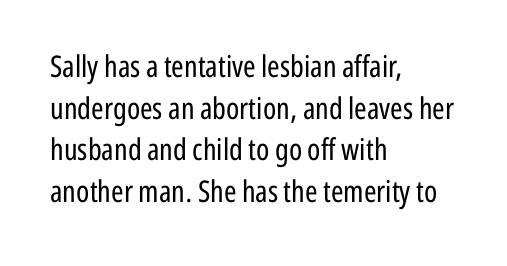
Italic? Not at all — the glyphs are vertical. Are there feet on the stems? There aren't — it's a sans. Each line starts at the same left margin while the right side varies. Default kerning and tracking; the words read as compact shapes. Stems and bowls with no extra thickness — not bold.
